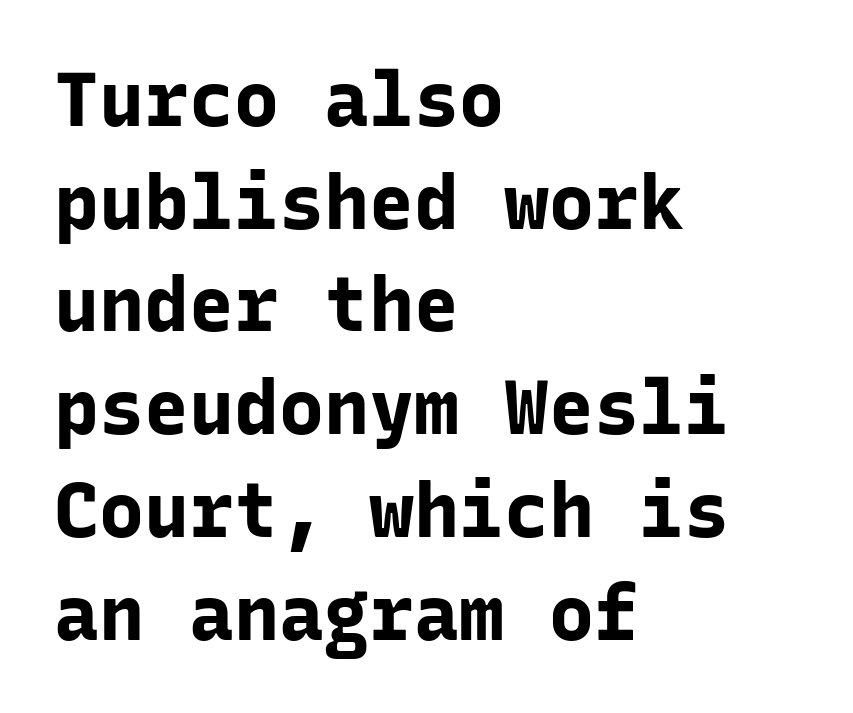
The image shows 75 px bold sans-serif type, upright, monospaced; set left-aligned, normal line spacing (1.37x), normal letter spacing, not underlined; low stroke contrast and a medium x-height.
